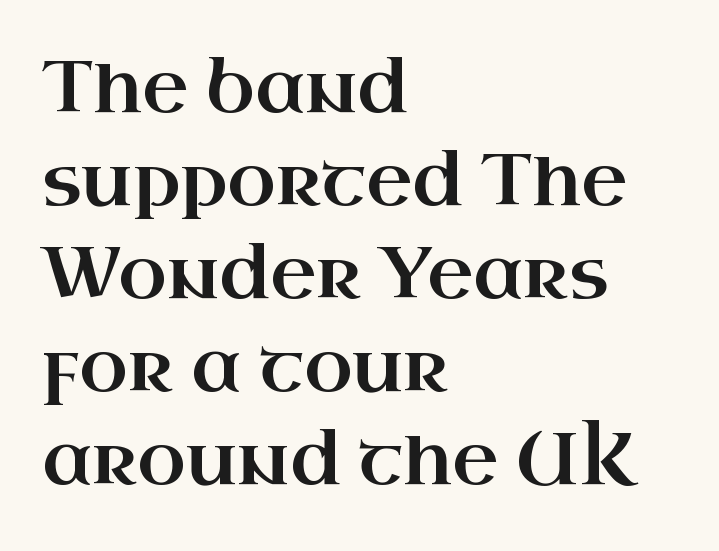
{"serif": "yes", "italic": "no", "width": "wide", "stroke_contrast": "high", "x_height": "small", "monospaced": "no", "underline": "no", "align": "left", "line_spacing": "normal", "line_spacing_ratio": 1.31, "letter_spacing": "normal", "letter_spacing_em": 0.0, "glyph_px": 71}
